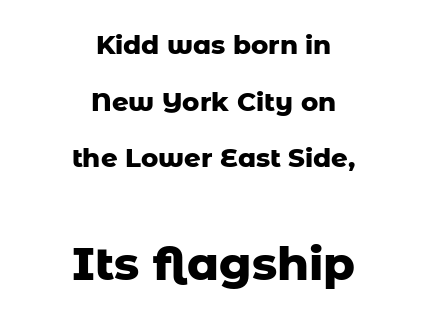
Q: Is the text bold? A: Yes.
Q: Is the text italic (slanted)? A: No, it is upright.
Q: Is the typeface a serif or a sans-serif typeface? A: Sans-serif.
Q: Is the text underlined? A: No.
Q: How is the paragraph aligned? A: Centered.
Q: Is the spacing between letters normal or unusually wide? A: Normal.
Q: Is the spacing between lines tight, normal or loose? A: Loose.
Q: Which block of text is set in a larger size, the first (top) or the second (bottom)? A: The second (bottom) one.
Q: Width (condensed, normal, or wide)? A: Normal.
Q: Stroke contrast? A: Low.
Q: x-height? A: Medium.
Q: Monospaced? A: No.
